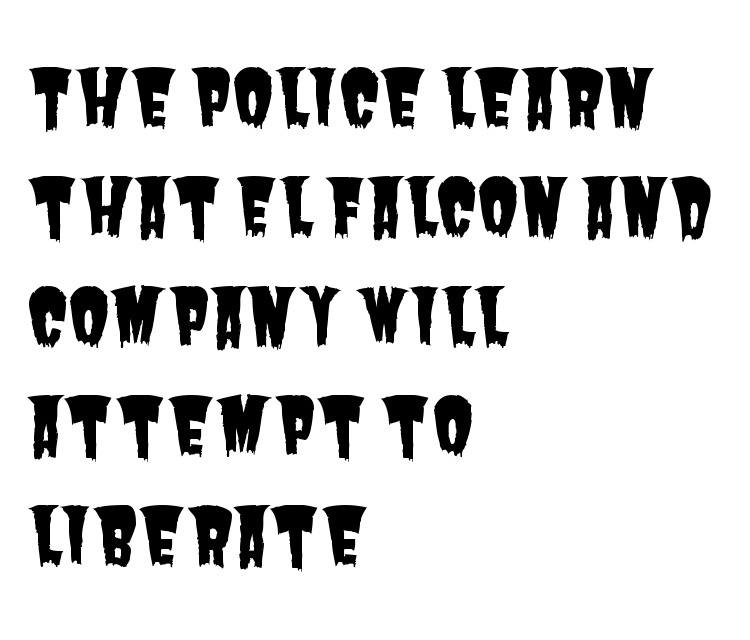
{"serif": "no", "width": "condensed", "stroke_contrast": "low", "x_height": "large", "monospaced": "no", "underline": "no", "align": "left", "line_spacing": "normal", "line_spacing_ratio": 1.44, "letter_spacing": "normal", "letter_spacing_em": 0.0, "glyph_px": 76}
